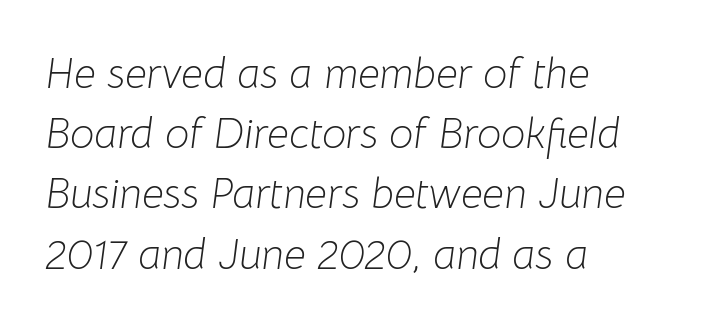
The image shows 43 px light type, italic (leaning right); set left-aligned, normal line spacing (1.4x), normal letter spacing, not underlined; low stroke contrast and a medium x-height.
